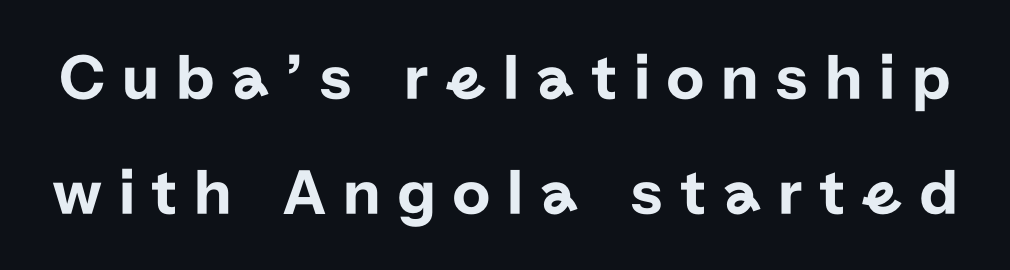
Q: Is the text italic (slanted)? A: No, it is upright.
Q: Is the typeface a serif or a sans-serif typeface? A: Sans-serif.
Q: Is the text underlined? A: No.
Q: Is the spacing between letters normal or unusually wide? A: Unusually wide.
Q: Width (condensed, normal, or wide)? A: Normal.
Q: Stroke contrast? A: Low.
Q: x-height? A: Medium.
Q: Monospaced? A: No.
